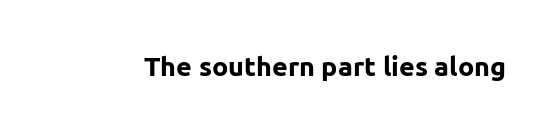
{"italic": "no", "bold": "yes", "underline": "no", "letter_spacing": "normal", "letter_spacing_em": 0.0, "glyph_px": 27}
